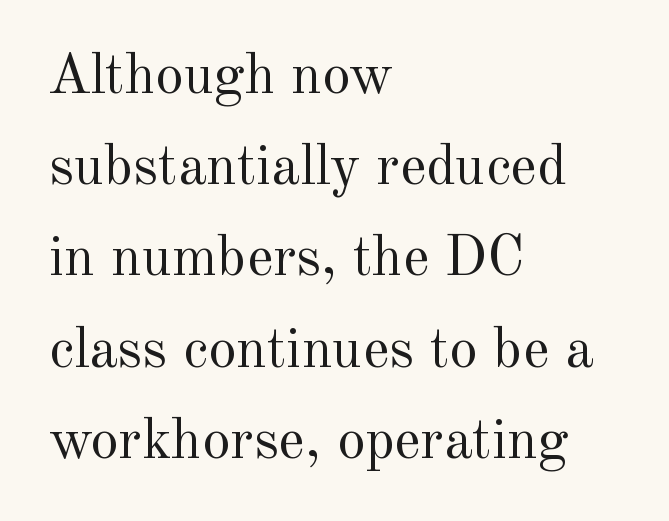
The image shows 57 px regular-weight serif type, upright; set left-aligned, normal line spacing (1.6x), normal letter spacing, not underlined; a small x-height.
